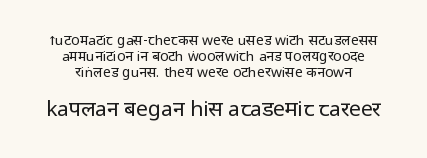
The image shows 21 px text type, upright; set centered, tight line spacing (1.13x), normal letter spacing, not underlined; the second (bottom) block is 1.5x larger.
